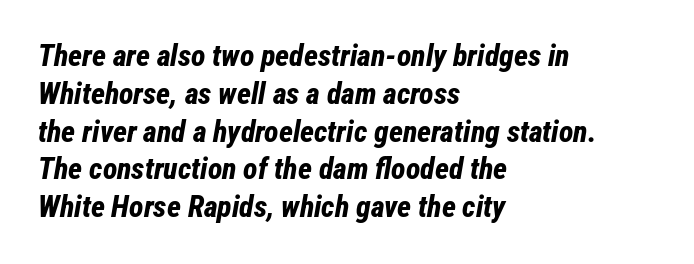
Q: Is the text bold? A: Yes.
Q: Is the text italic (slanted)? A: Yes, it leans right by about 12 degrees.
Q: Is the text underlined? A: No.
Q: How is the paragraph aligned? A: Left-aligned.
Q: Is the spacing between letters normal or unusually wide? A: Normal.
Q: Is the spacing between lines tight, normal or loose? A: Normal.
Q: Width (condensed, normal, or wide)? A: Condensed.
Q: Stroke contrast? A: Low.
Q: x-height? A: Medium.
Q: Monospaced? A: No.
